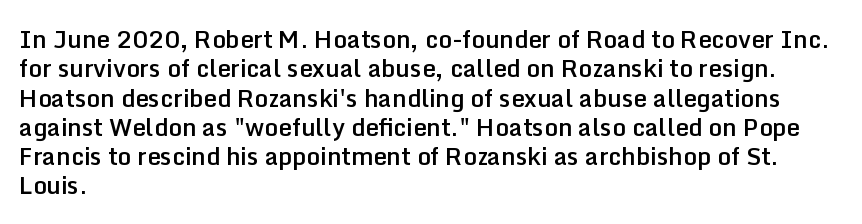
The image shows 24 px text type, upright; set left-aligned, line spacing 1.22x, normal letter spacing, not underlined.
